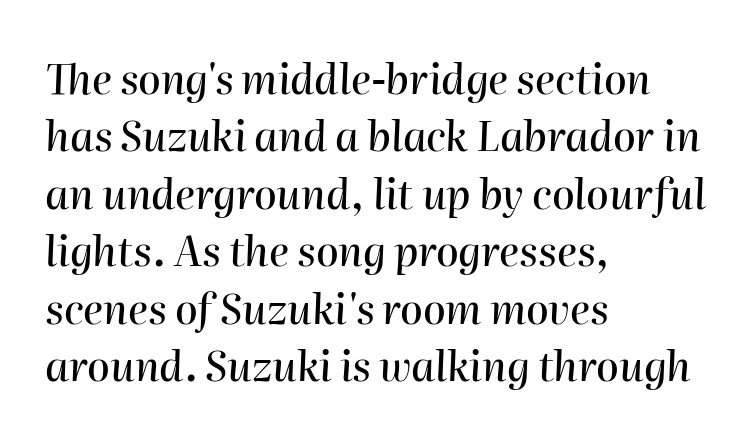
Q: Is the text italic (slanted)? A: Yes, it leans right by about 2 degrees.
Q: Is the text underlined? A: No.
Q: How is the paragraph aligned? A: Left-aligned.
Q: Is the spacing between letters normal or unusually wide? A: Normal.
Q: Is the spacing between lines tight, normal or loose? A: Normal.
Q: Width (condensed, normal, or wide)? A: Normal.
Q: Stroke contrast? A: High.
Q: x-height? A: Medium.
Q: Monospaced? A: No.
